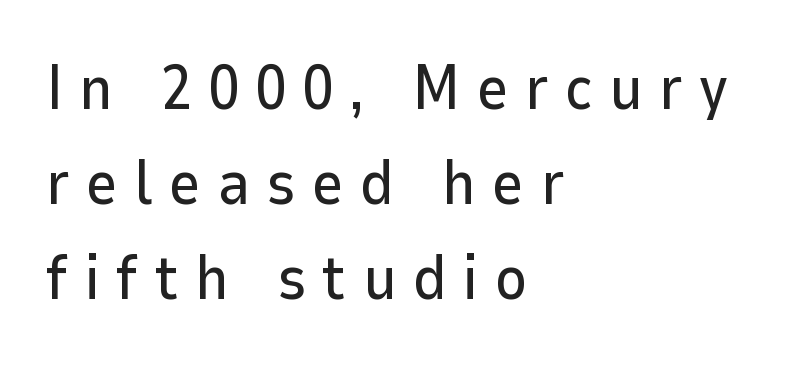
{"serif": "no", "italic": "no", "width": "normal", "stroke_contrast": "low", "x_height": "medium", "monospaced": "no", "underline": "no", "align": "left", "line_spacing": "normal", "line_spacing_ratio": 1.53, "letter_spacing": "wide", "letter_spacing_em": 0.26, "glyph_px": 62}
